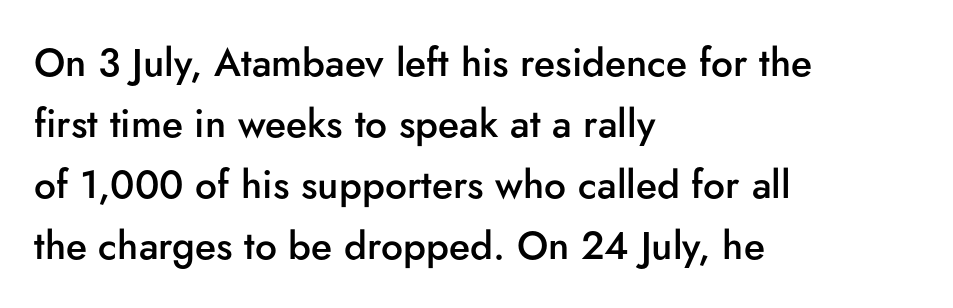
{"serif": "no", "italic": "no", "bold": "semi", "weight": "semibold", "width": "normal", "stroke_contrast": "low", "x_height": "small", "monospaced": "no", "underline": "no", "align": "left", "line_spacing": "normal", "line_spacing_ratio": 1.56, "letter_spacing": "normal", "letter_spacing_em": 0.0, "glyph_px": 39}
